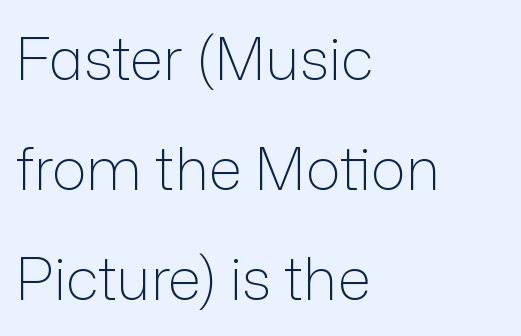
The typeface chosen for these lines omits serifs. The designer dialed line spacing up above the default. Think of a printed novel: that variable character pitch is what you see here. Inter-character spacing is left at the font's built-in metrics. Unlike italic type, these characters show no tilt at all. The passage shown is not bold in any degree.
